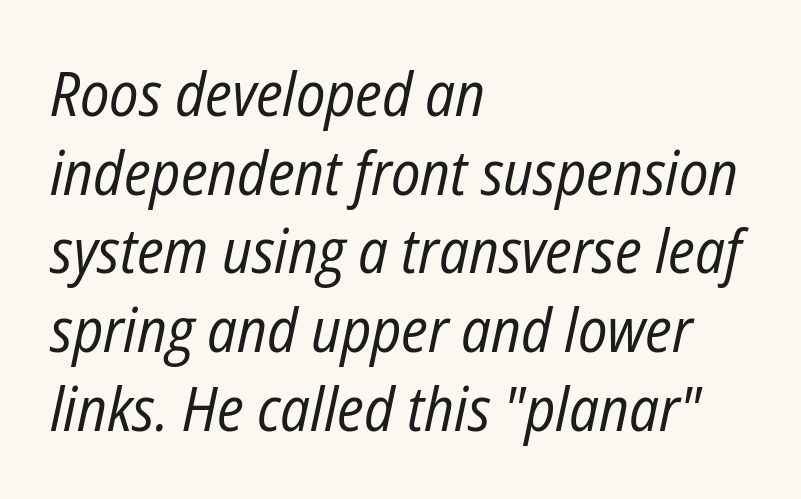
{"italic": "yes", "lean": "right", "slant_degrees": 12, "bold": "no", "weight": "regular", "width": "condensed", "stroke_contrast": "low", "x_height": "medium", "monospaced": "no", "underline": "no", "align": "left", "line_spacing": "normal", "line_spacing_ratio": 1.29, "letter_spacing": "normal", "letter_spacing_em": 0.0, "glyph_px": 61}
